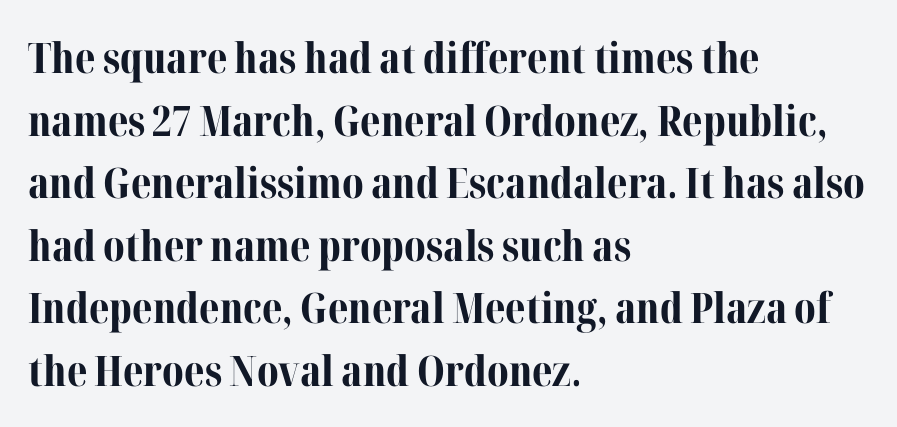
Stroke terminals: seriffed. Honestly, the letter spacing is just normal — you wouldn't notice it. Plenty of ink on the page — the face is bold. If you drew a ruler down the left edge, every line would touch it. Honestly, the row spacing looks completely unremarkable. Just letters on the line, the space beneath them empty.
